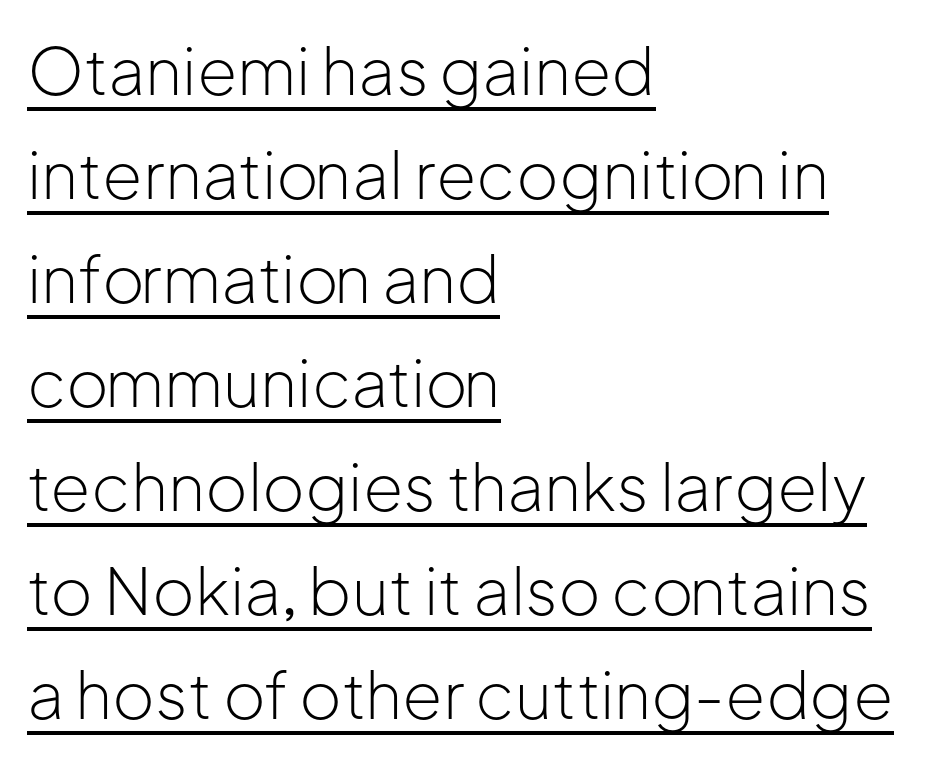
Unlike italic type, these characters show no tilt at all. How are the letters spaced? Ordinarily, with no added tracking. Regarding leading, the lines here are spaced in the standard way. This is sans-serif lettering, the kind often seen on screens and signage. Looks like someone drew a line under every word here.
